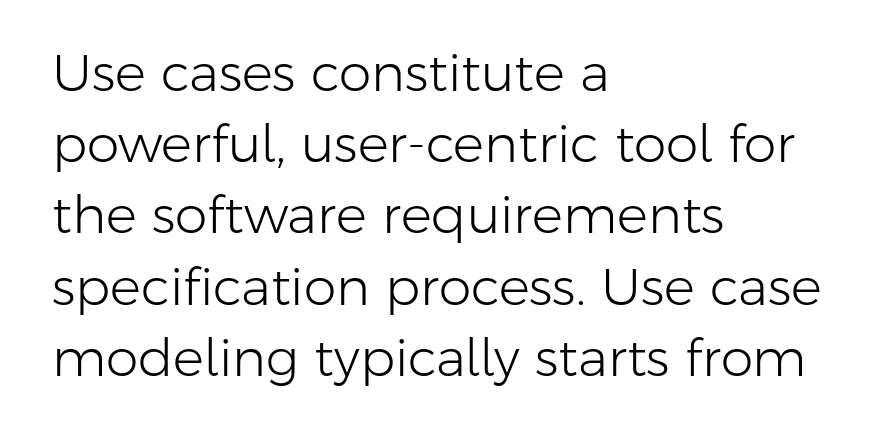
{"serif": "no", "italic": "no", "bold": "no", "weight": "light", "width": "normal", "stroke_contrast": "low", "x_height": "medium", "monospaced": "no", "underline": "no", "align": "left", "line_spacing": "normal", "line_spacing_ratio": 1.37, "letter_spacing": "normal", "letter_spacing_em": 0.0, "glyph_px": 52}
